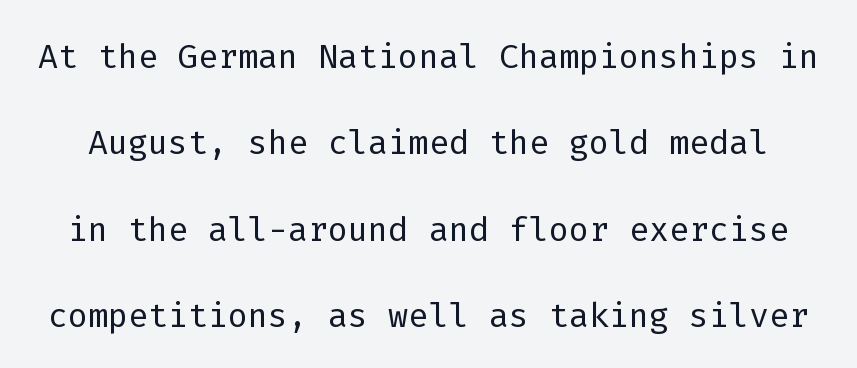
Q: Is the text bold? A: No.
Q: Is the text italic (slanted)? A: No, it is upright.
Q: Is the typeface a serif or a sans-serif typeface? A: Sans-serif.
Q: Is the text underlined? A: No.
Q: Is the spacing between letters normal or unusually wide? A: Normal.
Q: Width (condensed, normal, or wide)? A: Normal.
Q: Stroke contrast? A: Low.
Q: x-height? A: Medium.
Q: Monospaced? A: Yes.
